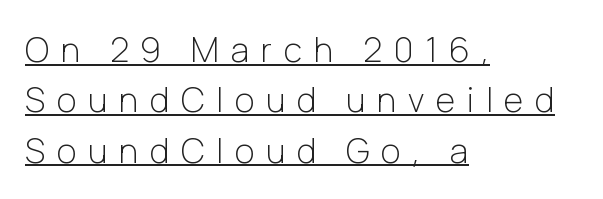
{"serif": "no", "italic": "no", "bold": "no", "weight": "light", "width": "normal", "stroke_contrast": "low", "x_height": "medium", "monospaced": "no", "underline": "yes", "align": "left", "line_spacing": "normal", "line_spacing_ratio": 1.48, "letter_spacing": "wide", "letter_spacing_em": 0.34, "glyph_px": 34}
